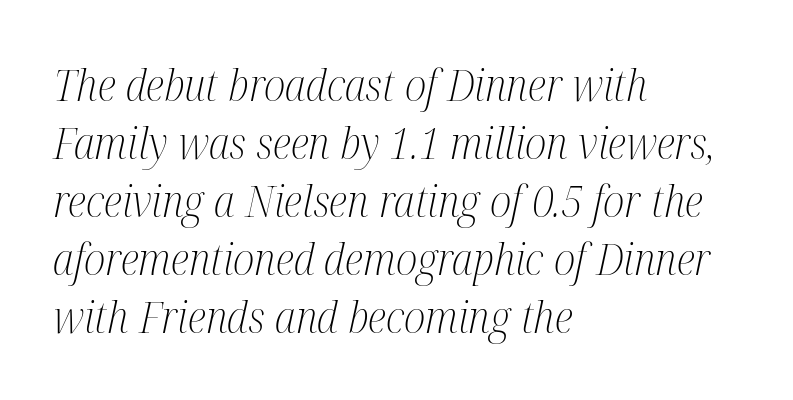
The text was rendered using a seriffed face with decorative stroke endings. The paragraph shown leans on its left margin. The face looks like a standard text weight, possibly lighter. How are the letters spaced? Ordinarily, with no added tracking. The rendering uses natural spacing where letterforms have individual widths. Check under the words: just untouched page.
